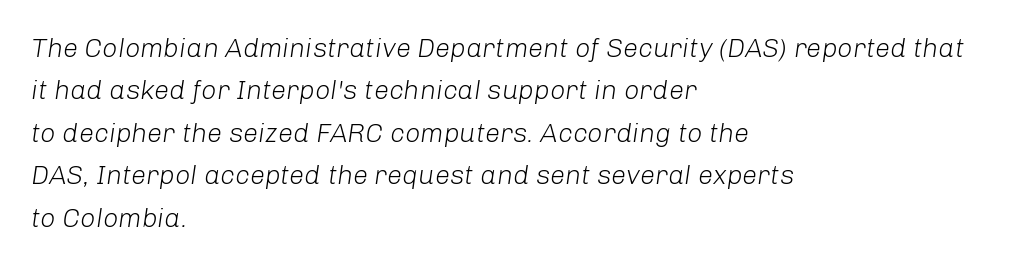
The whole block is typeset with a tilt. This sample is left-justified, so line endings fall wherever the words run out. Words appear dense and cohesive because spacing is normal. Students, observe: this is what conventionally led text looks like. The foot of each line stays bare and open.
